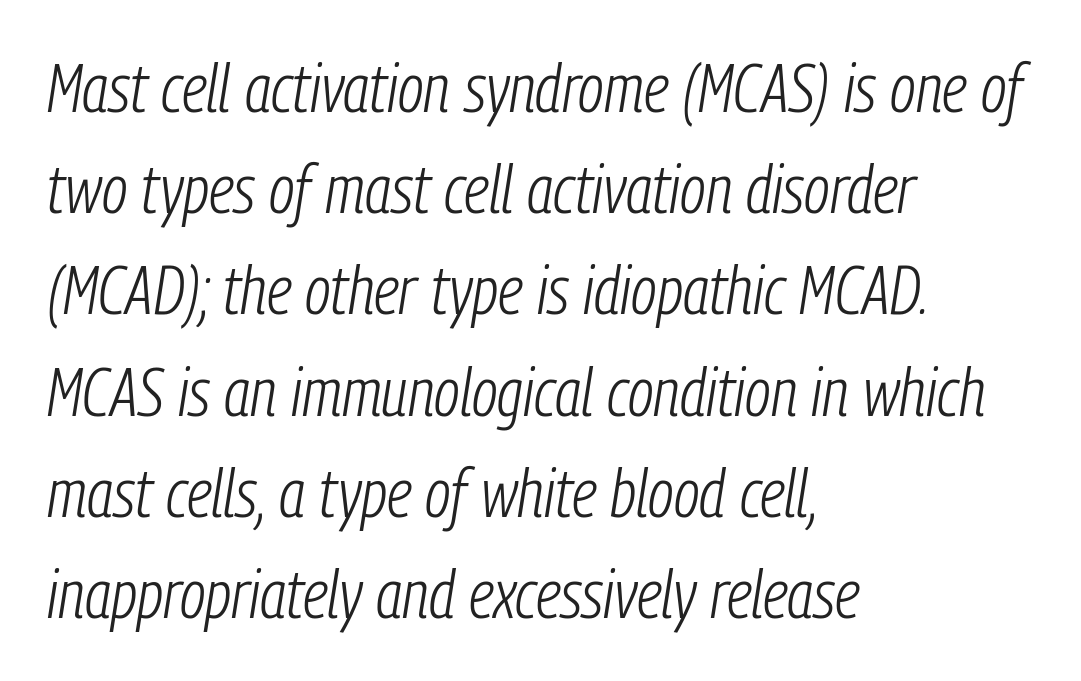
The image shows 67 px light, condensed type, italic (leaning right); set left-aligned, normal line spacing (1.51x), normal letter spacing, not underlined; low stroke contrast and a medium x-height.
